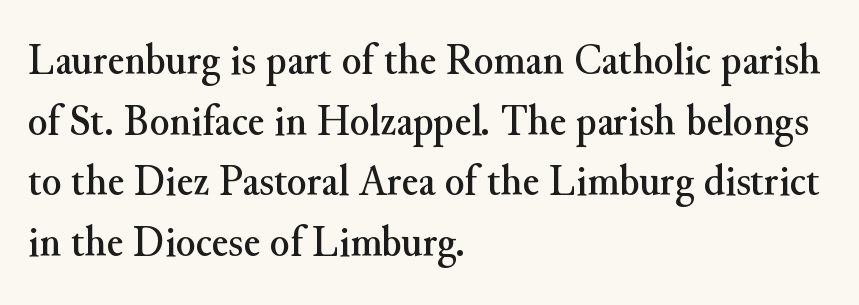
{"serif": "yes", "italic": "no", "width": "normal", "stroke_contrast": "medium", "x_height": "small", "monospaced": "no", "underline": "no", "align": "left", "line_spacing": "normal", "line_spacing_ratio": 1.35, "letter_spacing": "normal", "letter_spacing_em": 0.0, "glyph_px": 45}
